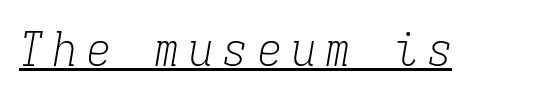
Q: Is the text bold? A: No.
Q: Is the text italic (slanted)? A: Yes, it leans right by about 9 degrees.
Q: Is the typeface a serif or a sans-serif typeface? A: Serif.
Q: Is the text underlined? A: Yes.
Q: Is the spacing between letters normal or unusually wide? A: Unusually wide.
Q: Width (condensed, normal, or wide)? A: Condensed.
Q: Stroke contrast? A: Low.
Q: x-height? A: Medium.
Q: Monospaced? A: Yes.
